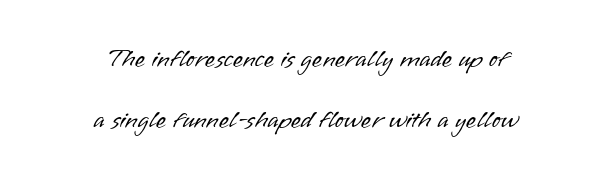
Q: Is the text bold? A: No.
Q: Is the text italic (slanted)? A: Yes.
Q: Is the text underlined? A: No.
Q: How is the paragraph aligned? A: Centered.
Q: Is the spacing between letters normal or unusually wide? A: Normal.
Q: Is the spacing between lines tight, normal or loose? A: Loose.
